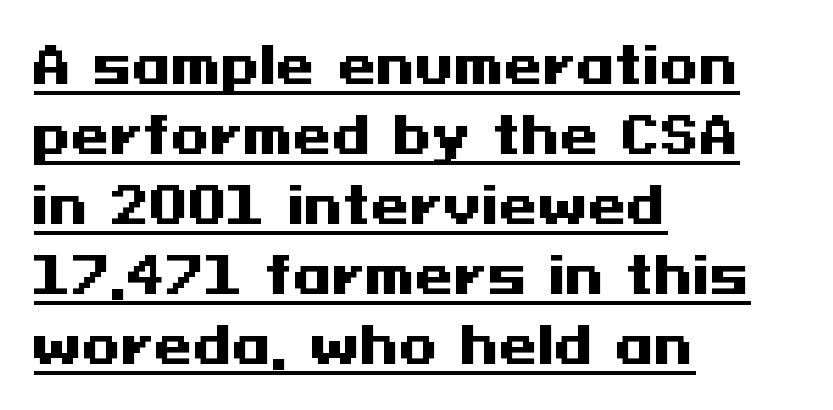
Every word sits above its own underline. Chunky letters — that's bold for sure. The compositor pushed each line to the left boundary. Glyph-to-glyph distance matches everyday printed text. Look at the bottom of the vertical strokes: they stop flat, with no serifs.
